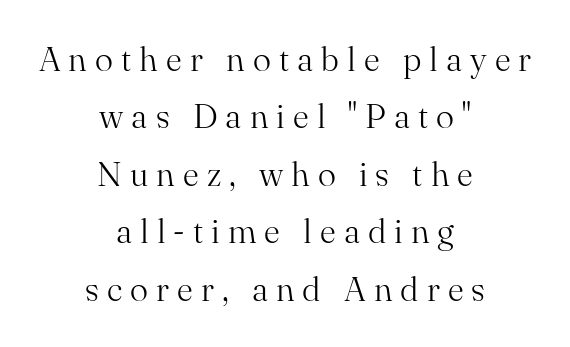
Visually the block forms a symmetrical silhouette, jagged on both flanks. Someone cranked the tracking dial way up on this one. A quiet, ordinary-to-light weight characterises the typeface. Are there feet on the stems? There are — it's a serif. Honestly, the row spacing looks completely unremarkable. Here the designer chose a conventional face with non-uniform glyph widths.
